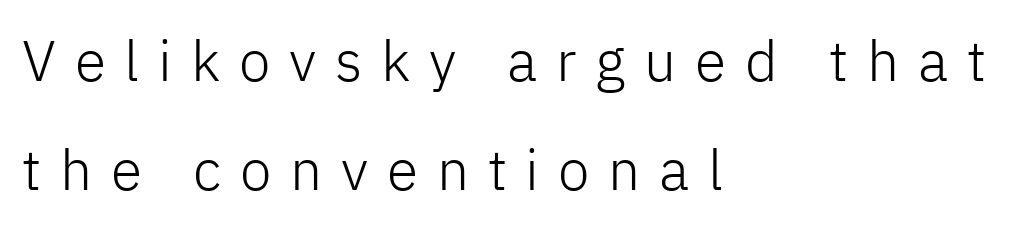
Q: Is the text bold? A: No.
Q: Is the text italic (slanted)? A: No, it is upright.
Q: Is the typeface a serif or a sans-serif typeface? A: Sans-serif.
Q: Is the text underlined? A: No.
Q: How is the paragraph aligned? A: Left-aligned.
Q: Is the spacing between letters normal or unusually wide? A: Unusually wide.
Q: Is the spacing between lines tight, normal or loose? A: Loose.
Q: Width (condensed, normal, or wide)? A: Normal.
Q: Stroke contrast? A: Low.
Q: x-height? A: Medium.
Q: Monospaced? A: No.
